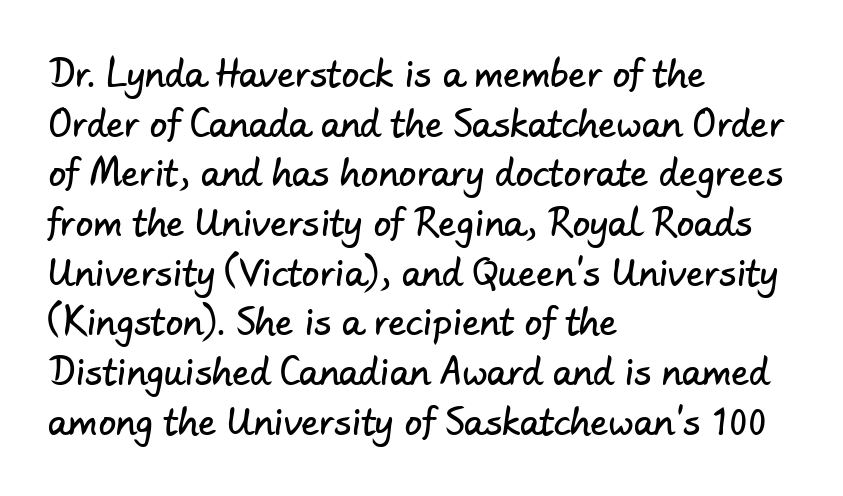
Q: Is the typeface a serif or a sans-serif typeface? A: Sans-serif.
Q: Is the text underlined? A: No.
Q: How is the paragraph aligned? A: Left-aligned.
Q: Is the spacing between letters normal or unusually wide? A: Normal.
Q: Is the spacing between lines tight, normal or loose? A: Normal.
Q: Width (condensed, normal, or wide)? A: Normal.
Q: Stroke contrast? A: Low.
Q: x-height? A: Small.
Q: Monospaced? A: No.
